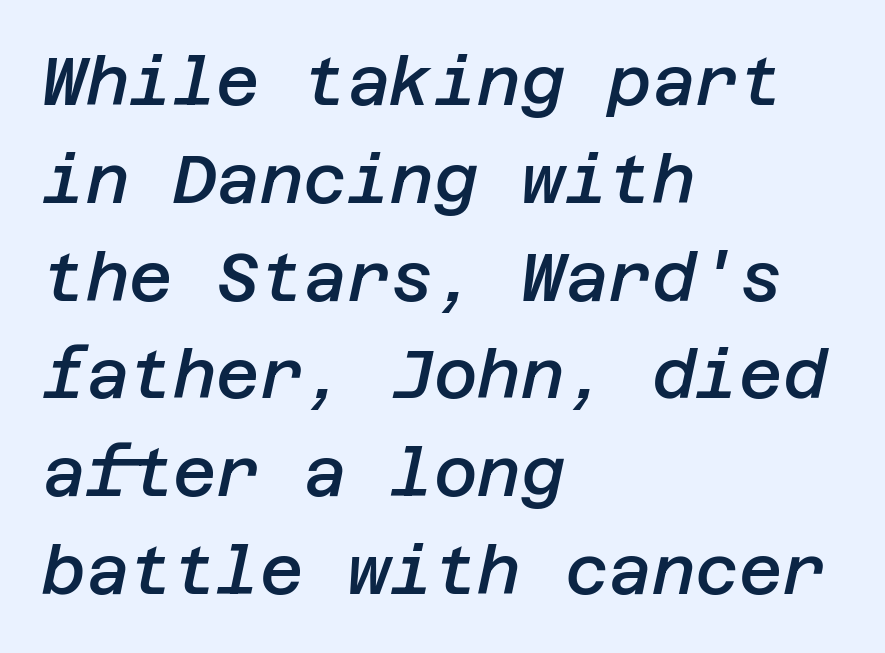
The image shows 67 px semibold type, italic (leaning right); set left-aligned, normal line spacing (1.46x), normal letter spacing, not underlined; low stroke contrast and a large x-height.
